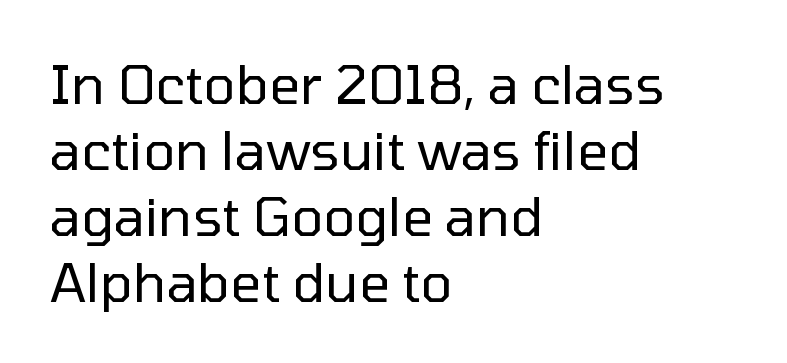
Q: Is the text bold? A: No.
Q: Is the text italic (slanted)? A: No, it is upright.
Q: Is the typeface a serif or a sans-serif typeface? A: Sans-serif.
Q: Is the text underlined? A: No.
Q: How is the paragraph aligned? A: Left-aligned.
Q: Is the spacing between letters normal or unusually wide? A: Normal.
Q: Width (condensed, normal, or wide)? A: Normal.
Q: Stroke contrast? A: Low.
Q: x-height? A: Medium.
Q: Monospaced? A: No.
